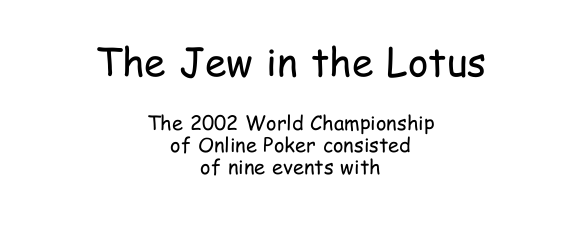
Q: Is the text bold? A: No.
Q: Is the text italic (slanted)? A: No, it is upright.
Q: Is the typeface a serif or a sans-serif typeface? A: Sans-serif.
Q: Is the text underlined? A: No.
Q: How is the paragraph aligned? A: Centered.
Q: Is the spacing between letters normal or unusually wide? A: Normal.
Q: Is the spacing between lines tight, normal or loose? A: Tight.
Q: Which block of text is set in a larger size, the first (top) or the second (bottom)? A: The first (top) one.
Q: Width (condensed, normal, or wide)? A: Condensed.
Q: Stroke contrast? A: Low.
Q: x-height? A: Medium.
Q: Monospaced? A: No.
